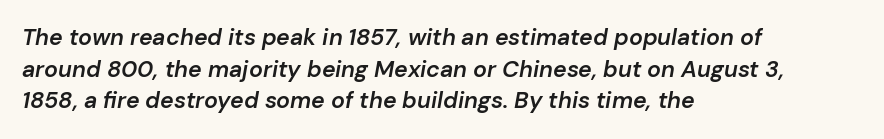
Q: Is the text bold? A: Semi-bold.
Q: Is the text italic (slanted)? A: Yes, it leans right by about 10 degrees.
Q: Is the text underlined? A: No.
Q: How is the paragraph aligned? A: Left-aligned.
Q: Is the spacing between letters normal or unusually wide? A: Normal.
Q: Is the spacing between lines tight, normal or loose? A: Normal.
